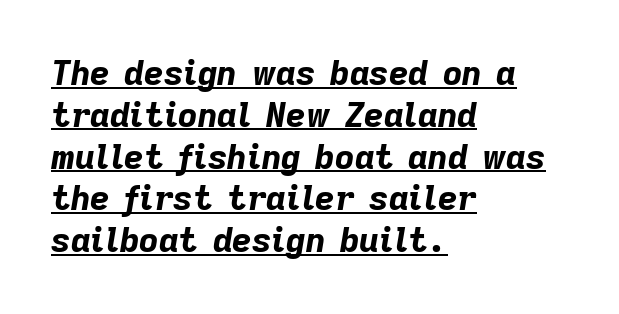
{"italic": "yes", "lean": "right", "slant_degrees": 9, "bold": "yes", "weight": "bold", "width": "normal", "stroke_contrast": "low", "x_height": "medium", "monospaced": "no", "underline": "yes", "align": "left", "line_spacing_ratio": 1.23, "letter_spacing": "normal", "letter_spacing_em": 0.0, "glyph_px": 34}
